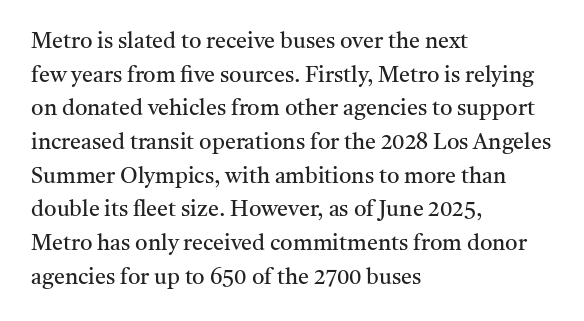
Q: Is the text bold? A: No.
Q: Is the text italic (slanted)? A: No, it is upright.
Q: Is the text underlined? A: No.
Q: How is the paragraph aligned? A: Left-aligned.
Q: Is the spacing between letters normal or unusually wide? A: Normal.
Q: Is the spacing between lines tight, normal or loose? A: Normal.
